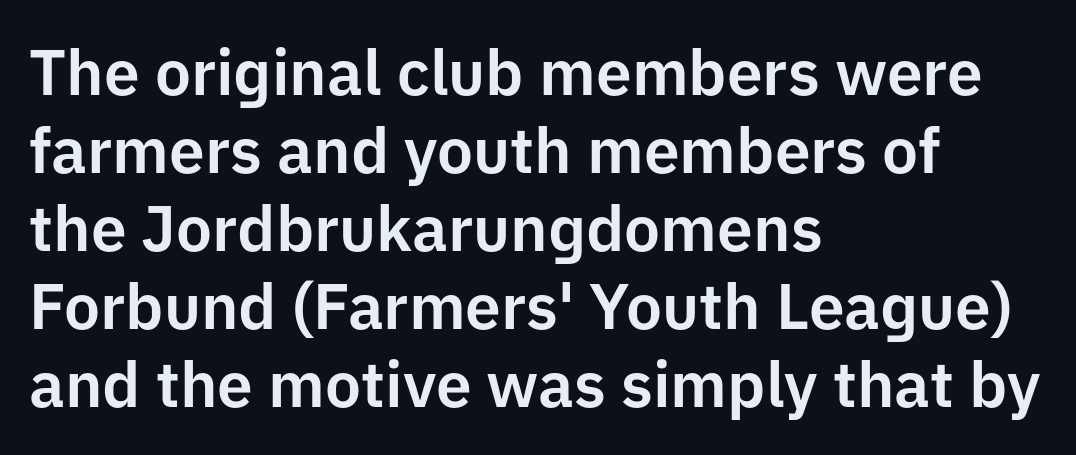
The image shows 64 px sans-serif type, upright; set left-aligned, line spacing 1.22x, normal letter spacing, not underlined; low stroke contrast and a medium x-height.
